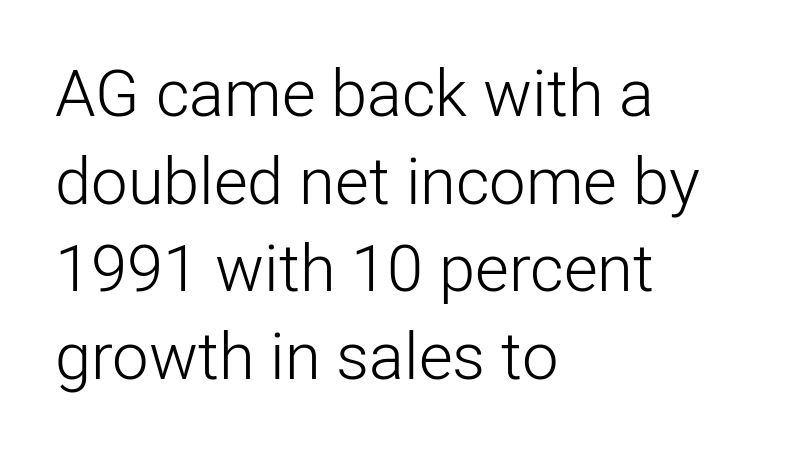
{"serif": "no", "italic": "no", "bold": "no", "weight": "light", "width": "normal", "stroke_contrast": "low", "x_height": "medium", "monospaced": "no", "underline": "no", "align": "left", "line_spacing": "normal", "line_spacing_ratio": 1.35, "letter_spacing": "normal", "letter_spacing_em": 0.0, "glyph_px": 65}
